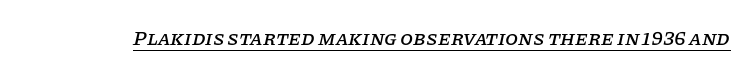
{"italic": "yes", "lean": "right", "slant_degrees": 11, "underline": "yes", "letter_spacing": "normal", "letter_spacing_em": 0.0, "glyph_px": 21}
